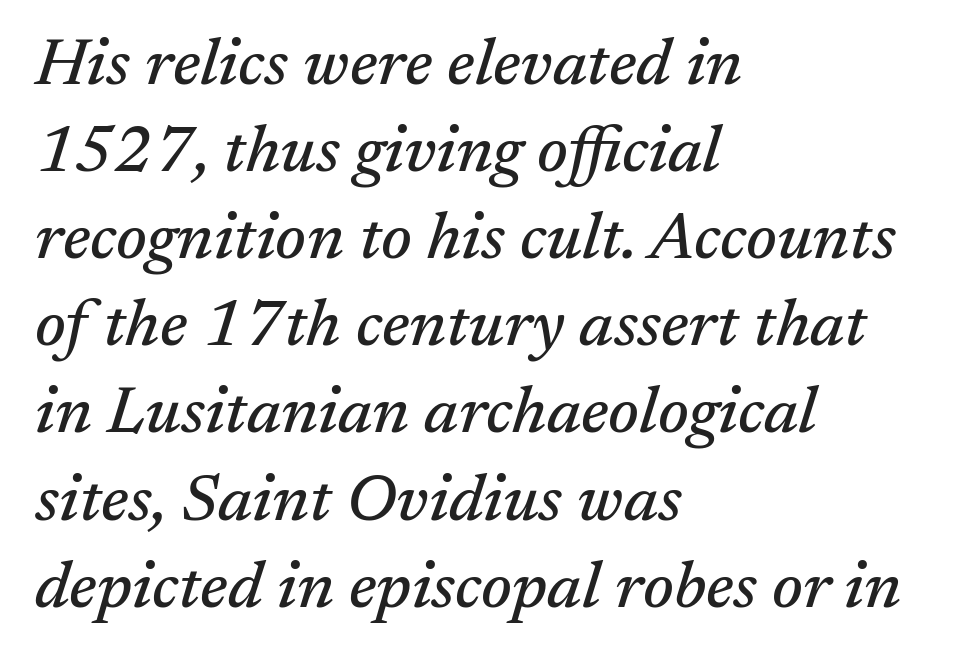
Q: Is the text italic (slanted)? A: Yes, it leans right by about 17 degrees.
Q: Is the typeface a serif or a sans-serif typeface? A: Serif.
Q: Is the text underlined? A: No.
Q: How is the paragraph aligned? A: Left-aligned.
Q: Is the spacing between letters normal or unusually wide? A: Normal.
Q: Is the spacing between lines tight, normal or loose? A: Normal.
Q: Width (condensed, normal, or wide)? A: Normal.
Q: Stroke contrast? A: Medium.
Q: x-height? A: Medium.
Q: Monospaced? A: No.
